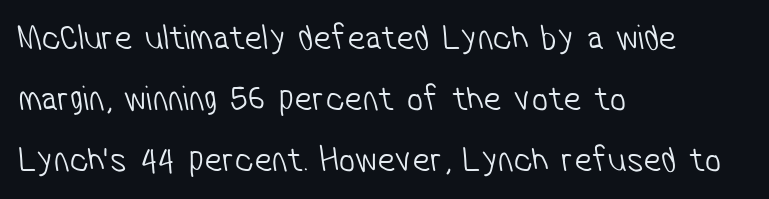
{"serif": "no", "bold": "no", "weight": "light", "width": "condensed", "stroke_contrast": "low", "x_height": "medium", "monospaced": "no", "underline": "no", "align": "left", "line_spacing": "normal", "line_spacing_ratio": 1.69, "letter_spacing": "normal", "letter_spacing_em": 0.0, "glyph_px": 36}
